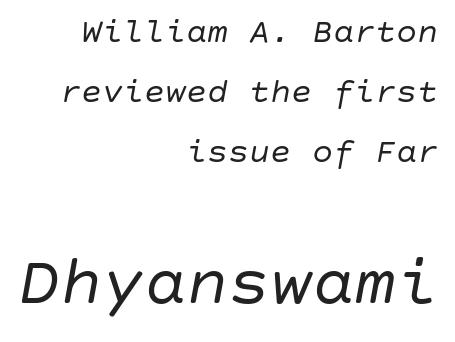
Q: Is the text bold? A: No.
Q: Is the text italic (slanted)? A: Yes, it leans right by about 10 degrees.
Q: Is the text underlined? A: No.
Q: How is the paragraph aligned? A: Right-aligned.
Q: Is the spacing between letters normal or unusually wide? A: Normal.
Q: Which block of text is set in a larger size, the first (top) or the second (bottom)? A: The second (bottom) one.
Q: Width (condensed, normal, or wide)? A: Normal.
Q: Stroke contrast? A: Low.
Q: x-height? A: Large.
